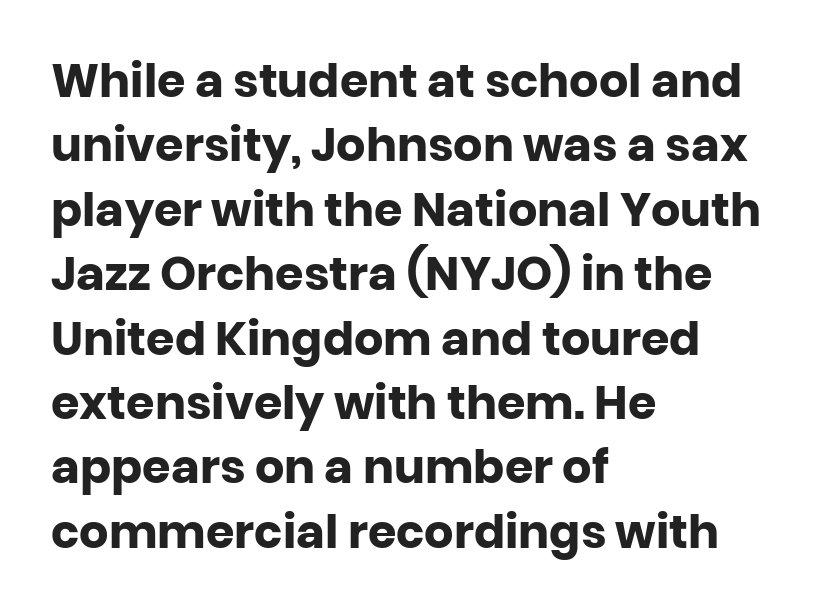
The letters carry no serifs — their stems end cleanly without finishing strokes. Standard letterfit; no display-style spreading of the glyphs. The axis of the letterforms is exactly vertical. As a designer I'd log this as weight 700, bold. A typesetter would call this proportional, since set widths differ per character. Is the block centered? No — it sits flush against the left margin.
